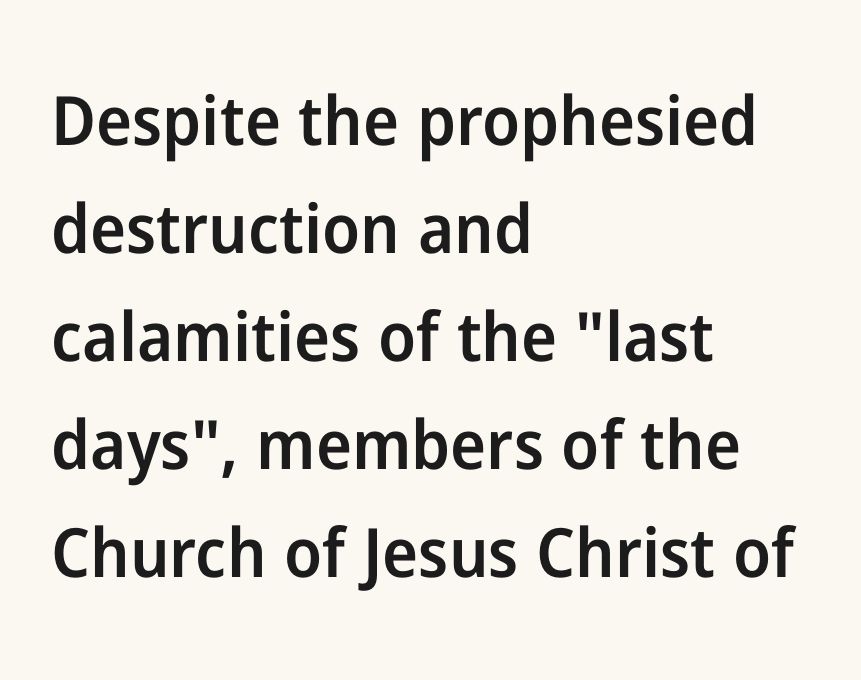
A typesetter would call this zero additional tracking. To sum up the face: it is a sans, with no serifs. The glyphs have the mass of a demibold cut, below bold. Anything drawn beneath the words? Only blank space.
